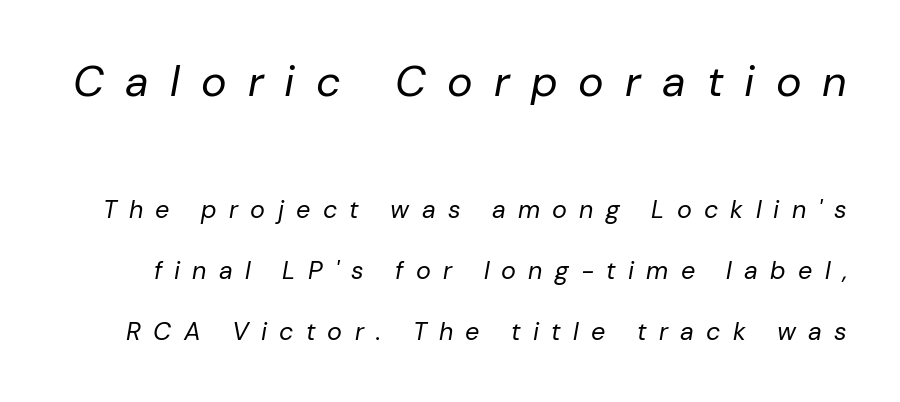
Q: Is the text bold? A: No.
Q: Is the text italic (slanted)? A: Yes, it leans right by about 10 degrees.
Q: Is the text underlined? A: No.
Q: Is the spacing between letters normal or unusually wide? A: Unusually wide.
Q: Is the spacing between lines tight, normal or loose? A: Loose.
Q: Which block of text is set in a larger size, the first (top) or the second (bottom)? A: The first (top) one.
Q: Width (condensed, normal, or wide)? A: Normal.
Q: Stroke contrast? A: Low.
Q: x-height? A: Medium.
Q: Monospaced? A: No.
